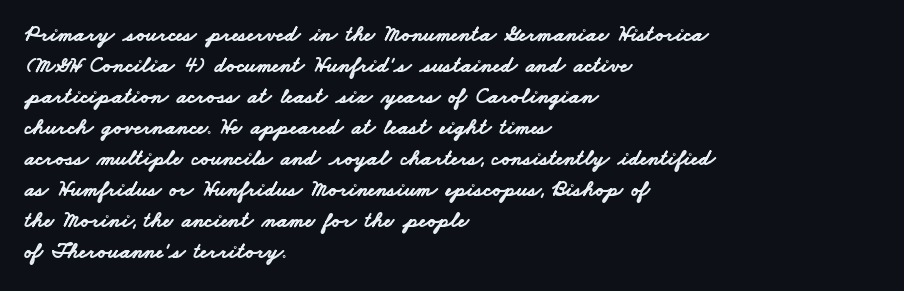
Q: Is the text bold? A: Yes.
Q: Is the text underlined? A: No.
Q: How is the paragraph aligned? A: Left-aligned.
Q: Is the spacing between letters normal or unusually wide? A: Normal.
Q: Is the spacing between lines tight, normal or loose? A: Normal.
